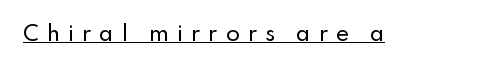
Q: Is the text italic (slanted)? A: No, it is upright.
Q: Is the text underlined? A: Yes.
Q: Is the spacing between letters normal or unusually wide? A: Unusually wide.
